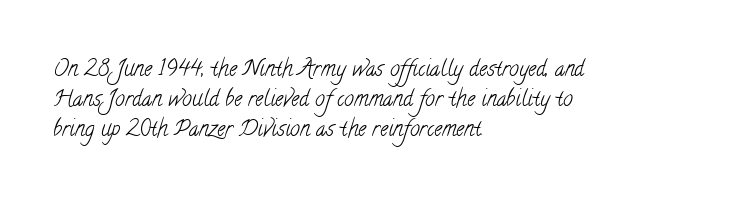
The image shows 22 px text type; set left-aligned, normal line spacing (1.36x), normal letter spacing, not underlined.
